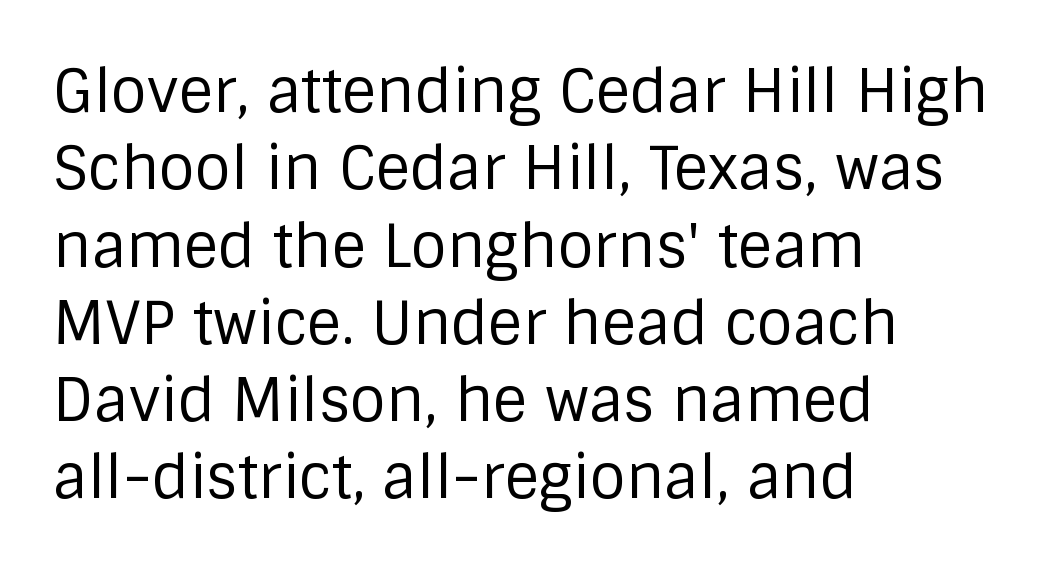
The image shows 59 px regular-weight sans-serif type, upright; set left-aligned, normal line spacing (1.31x), normal letter spacing, not underlined; low stroke contrast and a large x-height.
